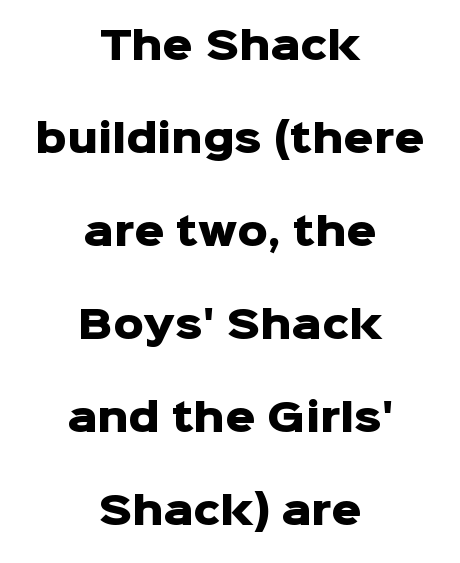
Compared with typical body copy, the letter spacing here is the same. This is roman type, the default non-slanted kind. Descenders are the only things crossing below the line. Spacing verdict: proportional, widths tailored to each character.
